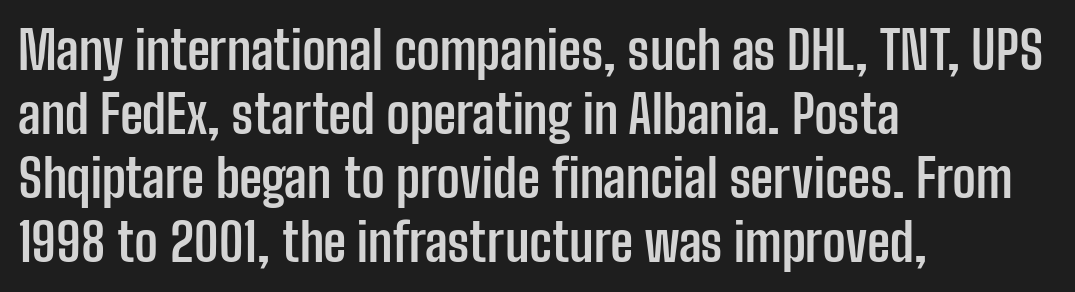
{"serif": "no", "italic": "no", "bold": "yes", "weight": "semibold", "width": "condensed", "stroke_contrast": "low", "x_height": "medium", "monospaced": "no", "underline": "no", "align": "left", "line_spacing_ratio": 1.23, "letter_spacing": "normal", "letter_spacing_em": 0.0, "glyph_px": 52}
